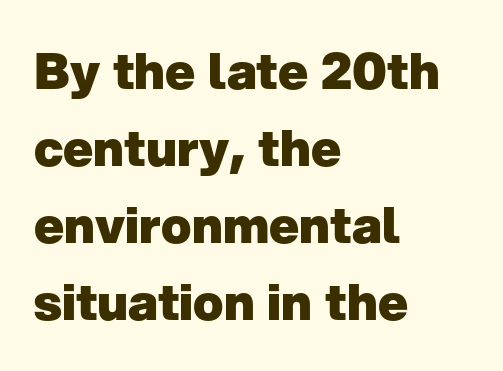
Q: Is the text bold? A: Yes.
Q: Is the text italic (slanted)? A: No, it is upright.
Q: Is the typeface a serif or a sans-serif typeface? A: Sans-serif.
Q: Is the text underlined? A: No.
Q: How is the paragraph aligned? A: Left-aligned.
Q: Is the spacing between letters normal or unusually wide? A: Normal.
Q: Is the spacing between lines tight, normal or loose? A: Normal.
Q: Width (condensed, normal, or wide)? A: Normal.
Q: Stroke contrast? A: Low.
Q: x-height? A: Medium.
Q: Monospaced? A: No.
